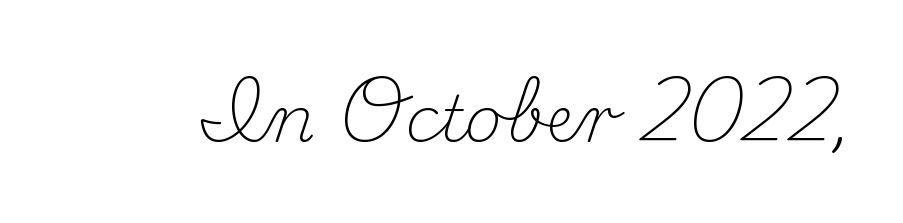
Q: Is the text bold? A: No.
Q: Is the text italic (slanted)? A: Yes.
Q: Is the typeface a serif or a sans-serif typeface? A: Serif.
Q: Is the text underlined? A: No.
Q: Is the spacing between letters normal or unusually wide? A: Normal.
Q: Width (condensed, normal, or wide)? A: Normal.
Q: Stroke contrast? A: Medium.
Q: x-height? A: Small.
Q: Monospaced? A: No.
